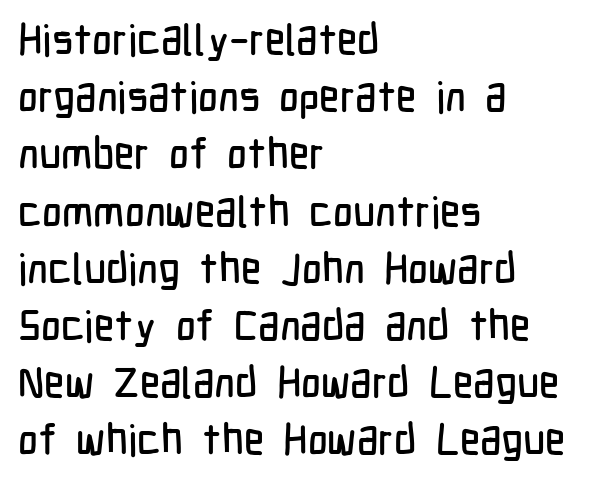
The image shows 43 px condensed sans-serif type, upright; set left-aligned, normal line spacing (1.33x), normal letter spacing, not underlined; low stroke contrast and a medium x-height.
